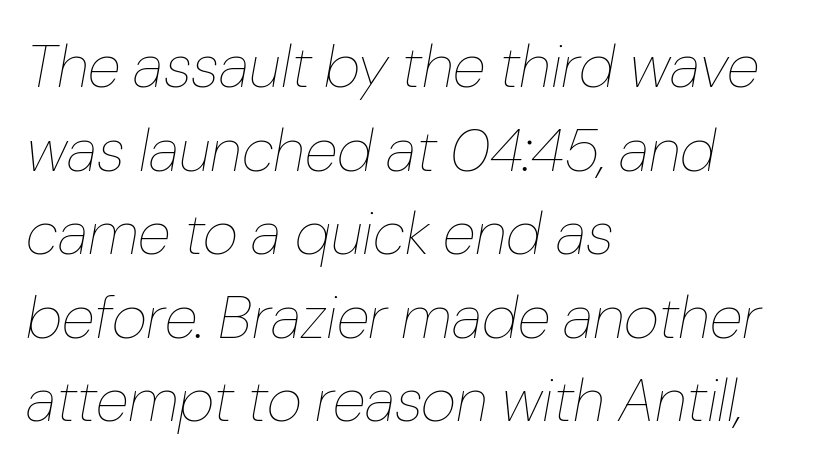
Character widths vary here, with narrow letters taking less room than wide ones. Leading: standard. The passage shown leans; its letterforms are oblique. This sample is left-justified, so line endings fall wherever the words run out. Glyph-to-glyph distance matches everyday printed text. The words here are not underlined.
